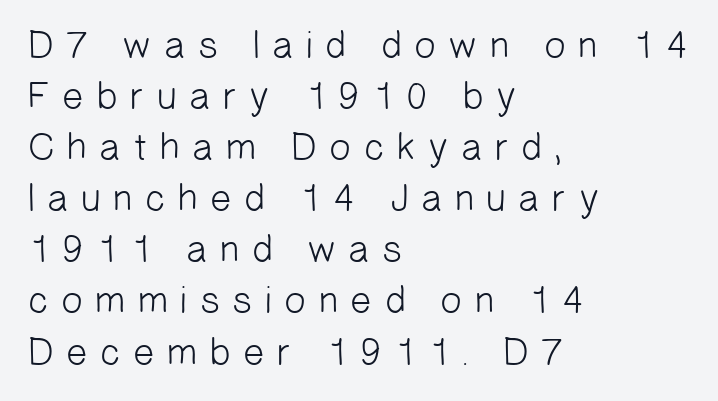
Here the glyphs are tracked loosely, breaking word shapes into spaced letters. Leading: standard. The ragged edge is on the right, which tells us the setting is flush left. The words here are not underlined. The letters advance in unequal steps, a hallmark of proportional type. Is the type heavy? It reads as light-to-regular instead.
